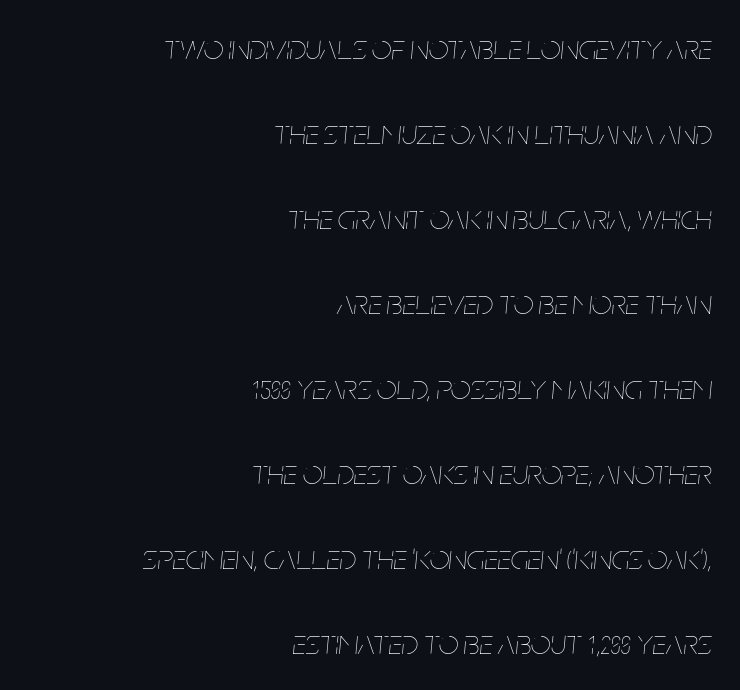
{"italic": "yes", "lean": "right", "slant_degrees": 5, "bold": "no", "weight": "thin", "width": "condensed", "stroke_contrast": "low", "x_height": "large", "monospaced": "no", "underline": "no", "align": "right", "line_spacing": "loose", "line_spacing_ratio": 2.43, "letter_spacing": "normal", "letter_spacing_em": 0.0, "glyph_px": 35}
